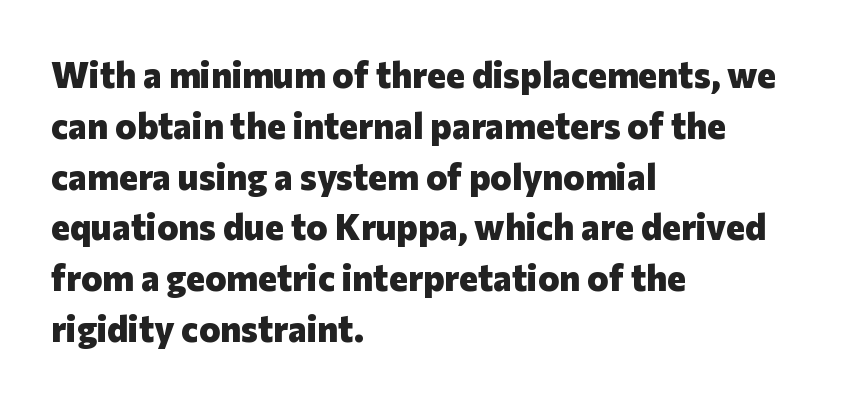
{"serif": "no", "italic": "no", "bold": "yes", "weight": "heavy", "width": "normal", "stroke_contrast": "low", "x_height": "medium", "monospaced": "no", "underline": "no", "align": "left", "line_spacing": "normal", "line_spacing_ratio": 1.41, "letter_spacing": "normal", "letter_spacing_em": 0.0, "glyph_px": 36}
